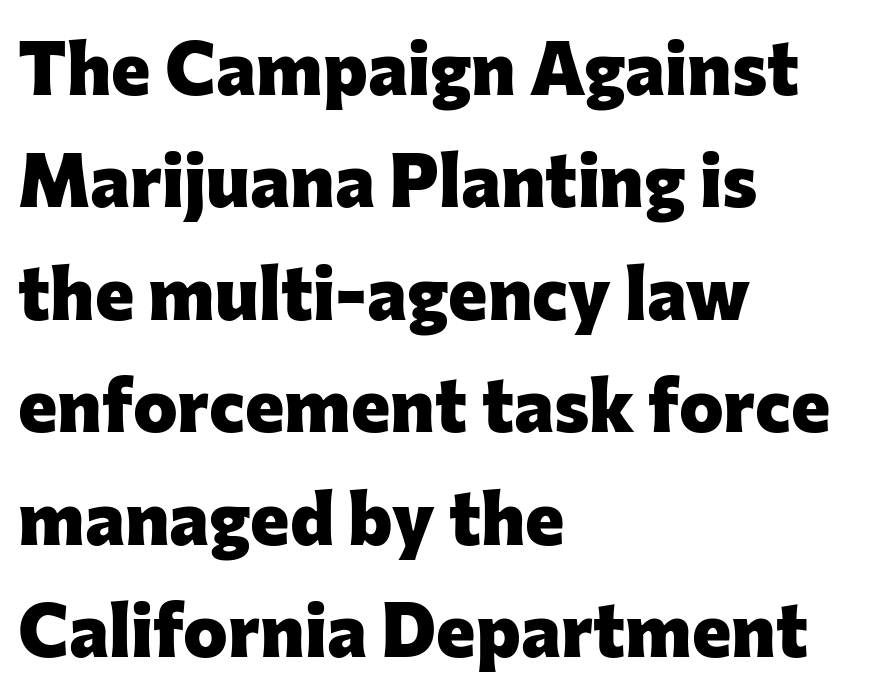
Q: Is the text bold? A: Yes.
Q: Is the text italic (slanted)? A: No, it is upright.
Q: Is the typeface a serif or a sans-serif typeface? A: Sans-serif.
Q: Is the text underlined? A: No.
Q: How is the paragraph aligned? A: Left-aligned.
Q: Is the spacing between letters normal or unusually wide? A: Normal.
Q: Is the spacing between lines tight, normal or loose? A: Normal.
Q: Width (condensed, normal, or wide)? A: Normal.
Q: Stroke contrast? A: Low.
Q: x-height? A: Medium.
Q: Monospaced? A: No.
